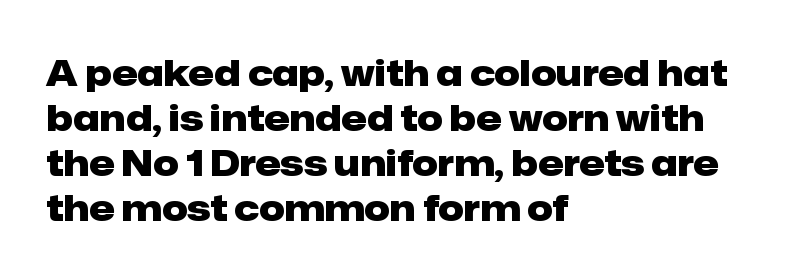
The image shows 36 px heavy sans-serif type, upright; set left-aligned, normal line spacing (1.25x), normal letter spacing, not underlined; low stroke contrast and a medium x-height.
